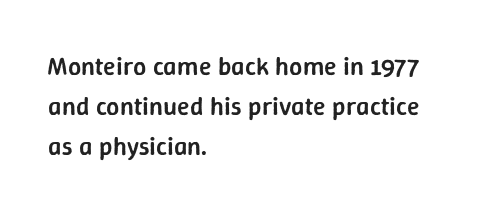
The image shows 26 px text type, upright; set left-aligned, normal line spacing (1.54x), normal letter spacing, not underlined.
